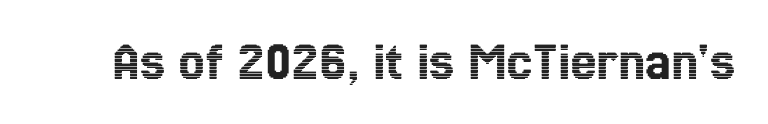
Posture: straight, roman, zero tilt. This sample has the flowing, uneven cadence of proportional lettering. The space beneath each line is pristine and unruled. This rendering leaves character spacing at its baseline value.
